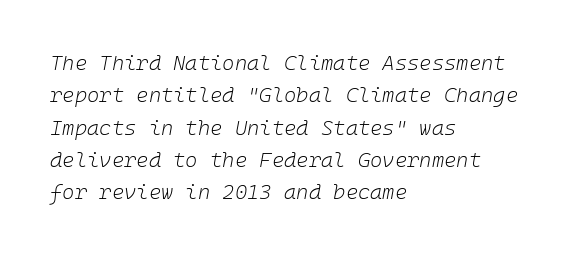
The image shows 21 px text type, italic (leaning right); set left-aligned, normal line spacing (1.54x), normal letter spacing, not underlined.
